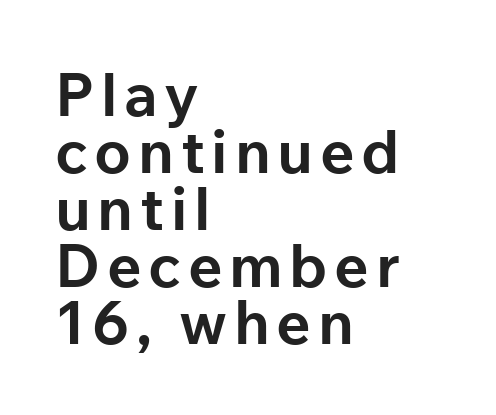
Compared with typical paragraphs, the rows here are closer together. The rendering shows plain stroke endings on the letterforms — a sans-serif design. Strokes here are thick enough to call this a true bold. The foot of each line stays bare and open. You could not count columns in this text — the font is proportionally spaced. Ordinary non-slanted type is in use.
